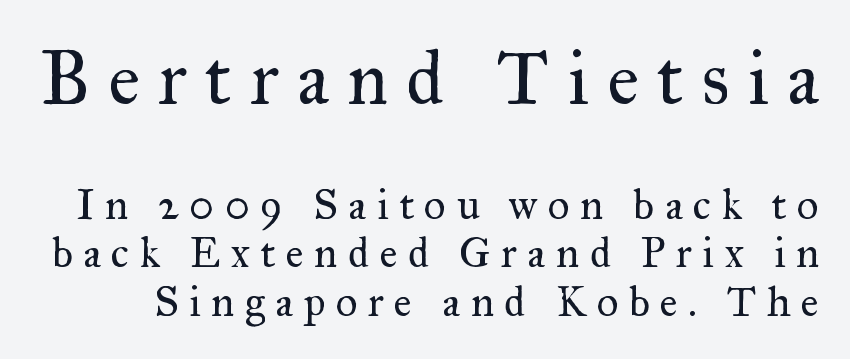
The weight would be labelled regular, book, light, or lighter still. Note the varied advance widths — an 'i' is clearly narrower than an 'm'. The characters display serif detailing at their extremities. Typesetter's note — upper block bumped up in size, lower block left smaller. A roman cut, with each character standing at attention.
